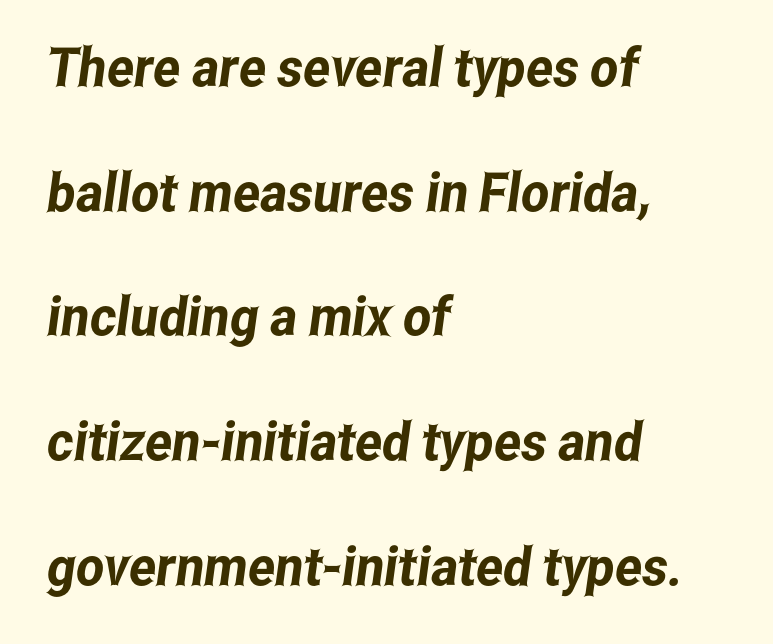
The space between consecutive lines is lavish. Each line starts at the same left margin while the right side varies. This sample uses a sans-serif face. These lines keep a tight, regular rhythm from letter to letter. The space beneath each line is pristine and unruled. Think of a printed novel: that variable character pitch is what you see here.
